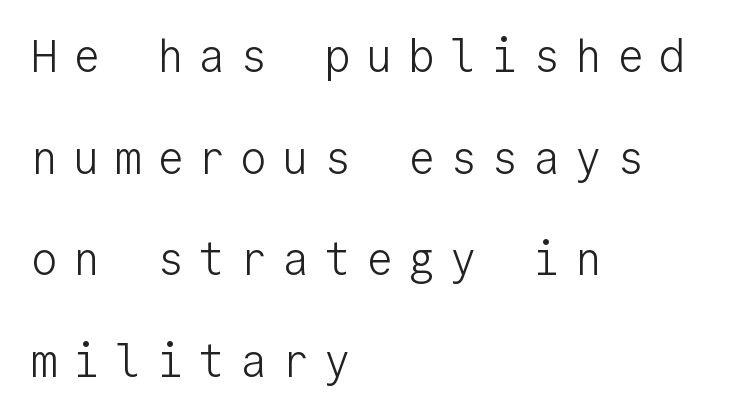
Line starts are locked; line ends wander. Vertical strokes here are truly vertical. Note the uniform advance width — an 'i' takes as much space as an 'm'. The space directly below the letters is spotless.
